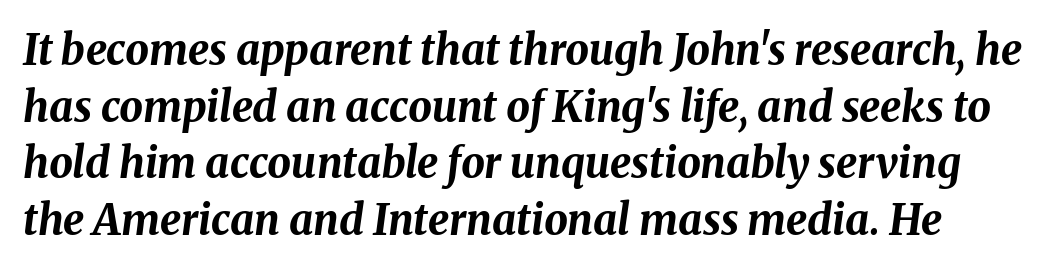
The image shows 42 px bold type, italic (leaning right); set normal line spacing (1.35x), normal letter spacing, not underlined; medium stroke contrast and a medium x-height.
